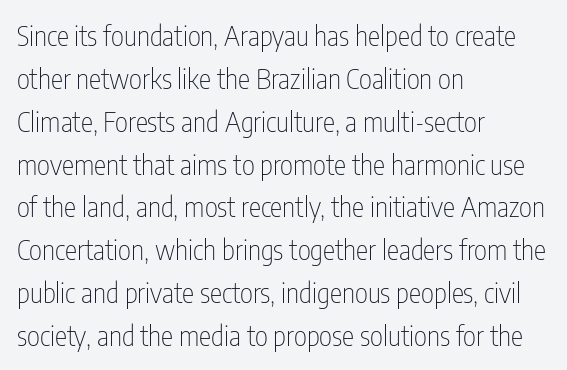
The type is set solid horizontally, with unmodified tracking. All the whitespace from short lines collects on the right. Stroke terminals: plain, sans-serif. The block of text has a typical density, with ordinary space between rows. Unlike italic type, these characters show no tilt at all. Compared with a typical body face, this is equally light or lighter still.
